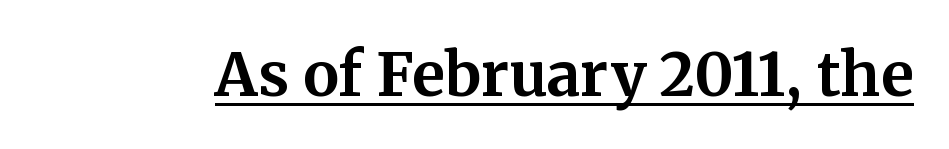
The image shows 60 px bold serif type, upright; set normal letter spacing, underlined; medium stroke contrast and a medium x-height.
